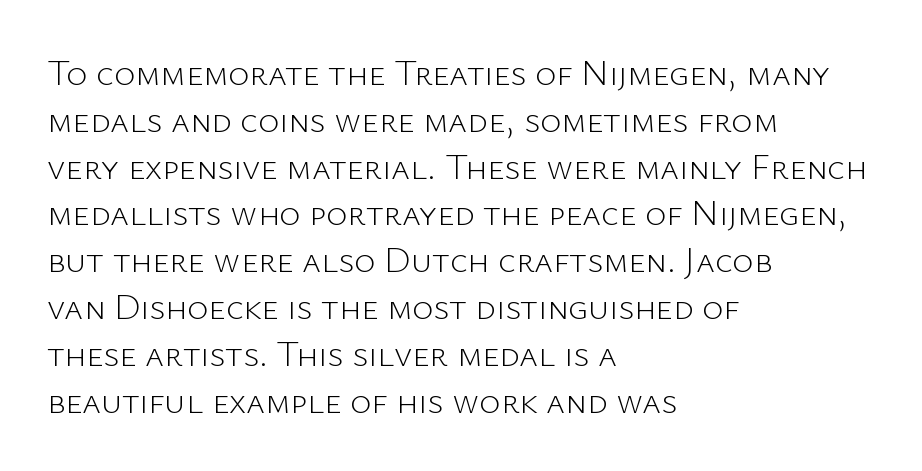
The image shows 36 px light sans-serif type, upright; set left-aligned, normal line spacing (1.3x), normal letter spacing, not underlined; low stroke contrast and a medium x-height.
